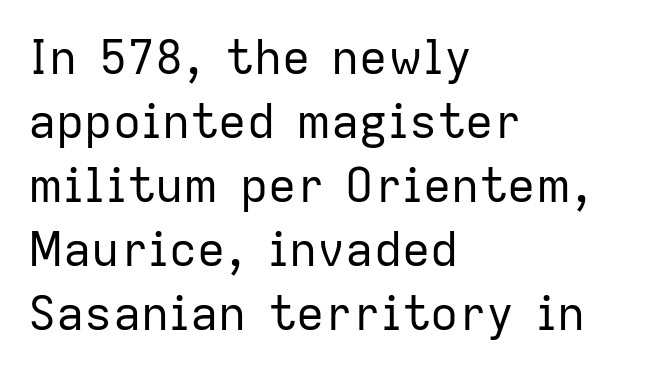
The image shows 47 px regular-weight sans-serif type, upright; set left-aligned, normal line spacing (1.36x), normal letter spacing, not underlined; low stroke contrast and a medium x-height.
